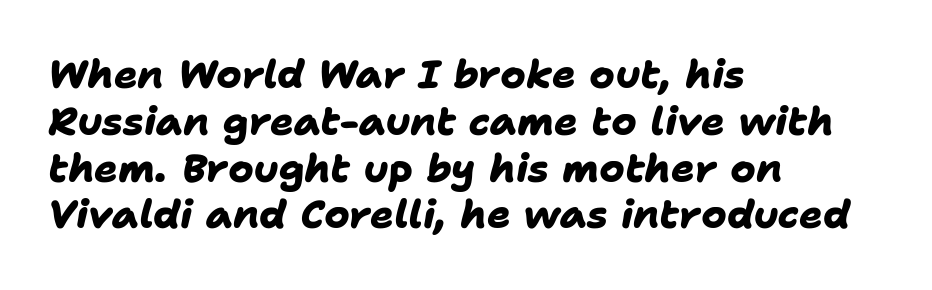
The image shows 39 px heavy sans-serif type; set left-aligned, line spacing 1.2x, normal letter spacing, not underlined; low stroke contrast and a medium x-height.
